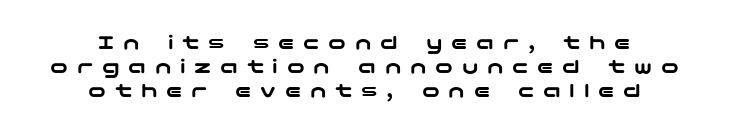
Centered paragraph, ragged on both sides. Glance below the letters and you will spot only blank space. Display-style spreading of the glyphs; the letterfit is very open. Designer's note — italics off, roman on. Rows of type sit shoulder to shoulder in the vertical direction.
